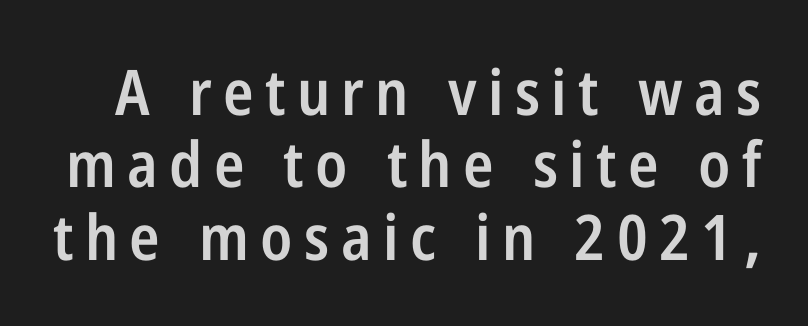
Descender tails drop into unmarked territory. The font family rendered here belongs to the sans-serif group. The font's upright variant was chosen for this text. Heft: intermediate — a semibold. Note the varied advance widths — an 'i' is clearly narrower than an 'm'. A typesetter would call this leading minimal, almost set solid.
